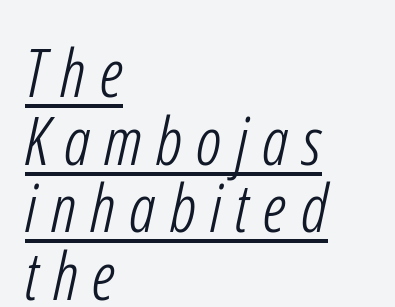
The weight would be labelled regular, book, light, or lighter still. In terms of letterform style, serifs are entirely absent. The tracking jumps out immediately: characters are airy and widely separated. Notice how a bar underscores the lettering throughout.
